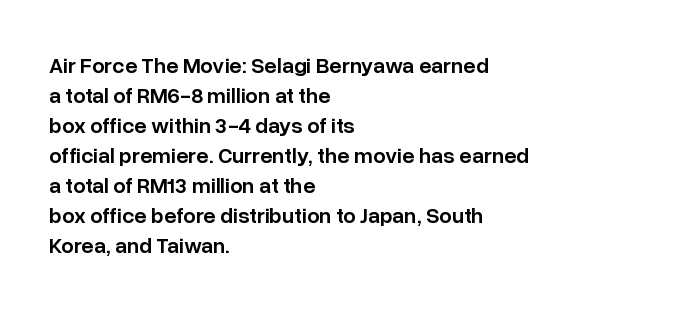
Q: Is the text bold? A: Semi-bold.
Q: Is the text italic (slanted)? A: No, it is upright.
Q: Is the text underlined? A: No.
Q: How is the paragraph aligned? A: Left-aligned.
Q: Is the spacing between letters normal or unusually wide? A: Normal.
Q: Is the spacing between lines tight, normal or loose? A: Normal.
